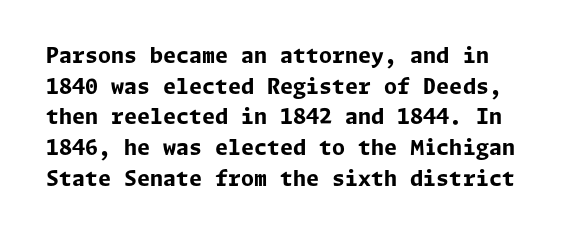
Q: Is the text bold? A: Yes.
Q: Is the text italic (slanted)? A: No, it is upright.
Q: Is the text underlined? A: No.
Q: Is the spacing between letters normal or unusually wide? A: Normal.
Q: Is the spacing between lines tight, normal or loose? A: Normal.
